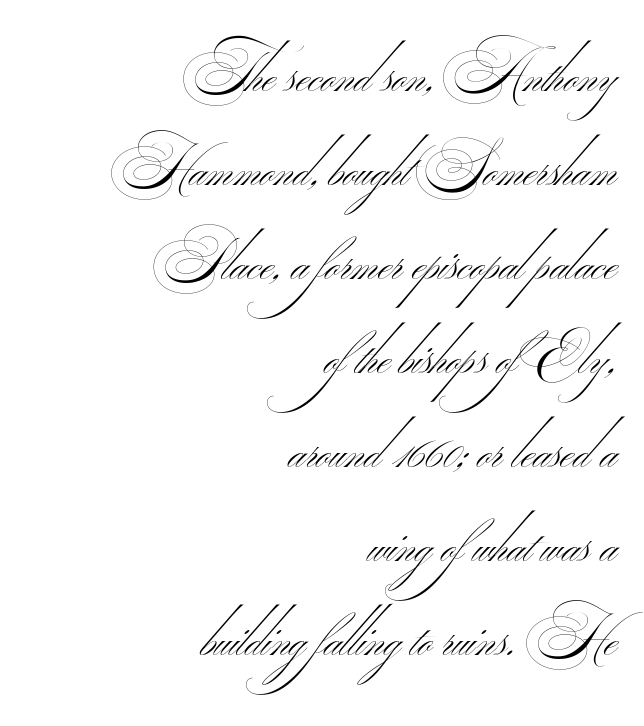
Stems here are at most as thick as an everyday book face. Notice how the passage keeps a crisp vertical edge on the right only. The gap between lines stays unmarked. Vertical spacing — default.
